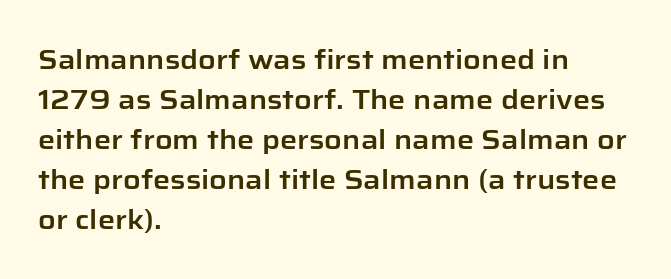
The image shows 27 px text type, upright; set left-aligned, normal line spacing (1.48x), normal letter spacing, not underlined.
